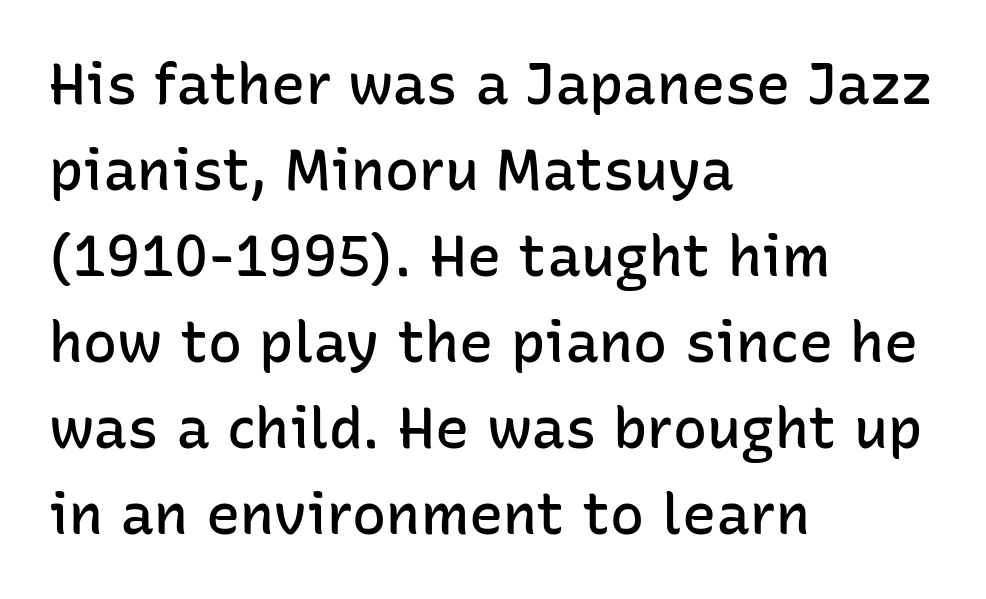
The image shows 57 px semibold sans-serif type, upright; set left-aligned, normal line spacing (1.51x), normal letter spacing, not underlined; low stroke contrast and a medium x-height.
